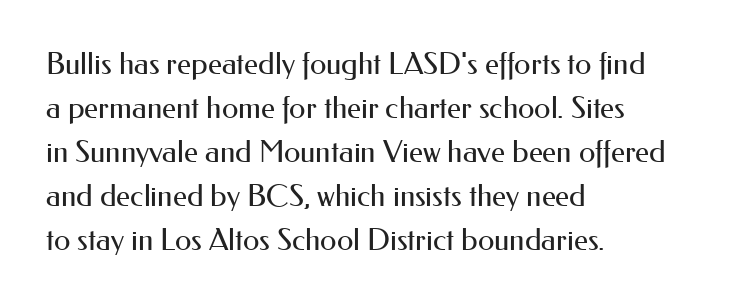
The letters advance in unequal steps, a hallmark of proportional type. Leading: standard. No feet cap the strokes, marking this as sans-serif type. The rendering anchors every line to the left-hand side.
